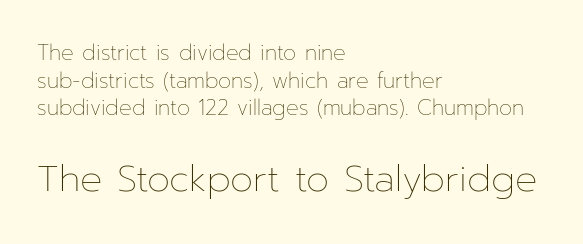
Q: Is the text bold? A: No.
Q: Is the text italic (slanted)? A: No, it is upright.
Q: Is the text underlined? A: No.
Q: How is the paragraph aligned? A: Left-aligned.
Q: Is the spacing between letters normal or unusually wide? A: Normal.
Q: Is the spacing between lines tight, normal or loose? A: Normal.
Q: Which block of text is set in a larger size, the first (top) or the second (bottom)? A: The second (bottom) one.
Q: Width (condensed, normal, or wide)? A: Normal.
Q: Stroke contrast? A: Low.
Q: x-height? A: Medium.
Q: Monospaced? A: No.
